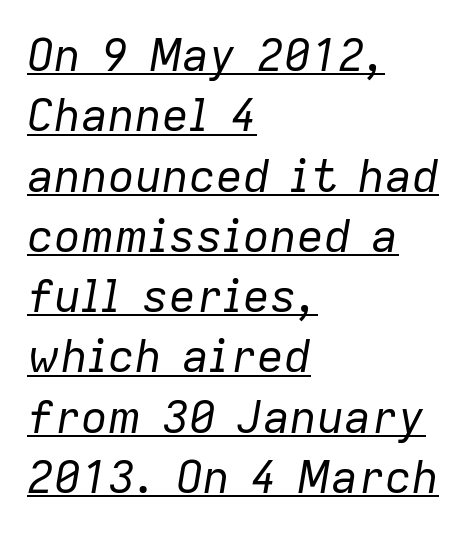
{"italic": "yes", "lean": "right", "slant_degrees": 9, "bold": "no", "weight": "regular", "width": "normal", "stroke_contrast": "low", "x_height": "medium", "monospaced": "no", "underline": "yes", "align": "left", "line_spacing": "normal", "line_spacing_ratio": 1.34, "letter_spacing": "normal", "letter_spacing_em": 0.0, "glyph_px": 45}
